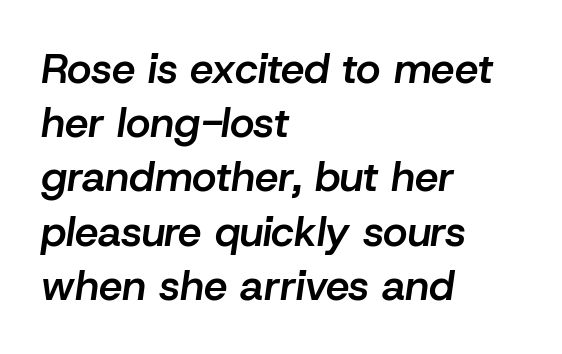
Q: Is the text bold? A: Semi-bold.
Q: Is the text italic (slanted)? A: Yes, it leans right by about 8 degrees.
Q: Is the text underlined? A: No.
Q: How is the paragraph aligned? A: Left-aligned.
Q: Is the spacing between letters normal or unusually wide? A: Normal.
Q: Is the spacing between lines tight, normal or loose? A: Normal.
Q: Width (condensed, normal, or wide)? A: Normal.
Q: Stroke contrast? A: Low.
Q: x-height? A: Medium.
Q: Monospaced? A: No.
